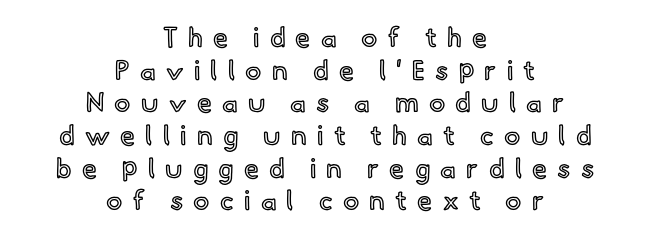
{"italic": "no", "underline": "no", "align": "center", "line_spacing_ratio": 1.21, "letter_spacing": "wide", "letter_spacing_em": 0.38, "glyph_px": 27}
